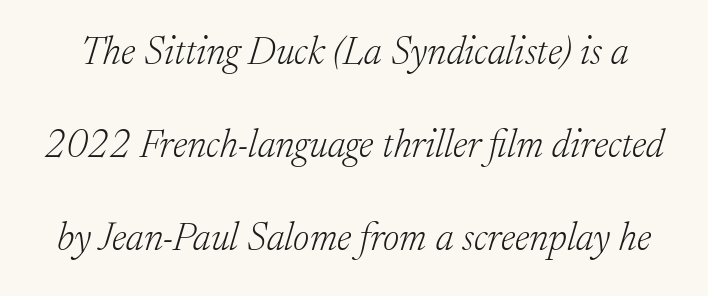
The image shows 39 px light serif type, italic (leaning right); set loose line spacing (2.38x), normal letter spacing, not underlined; low stroke contrast and a medium x-height.
